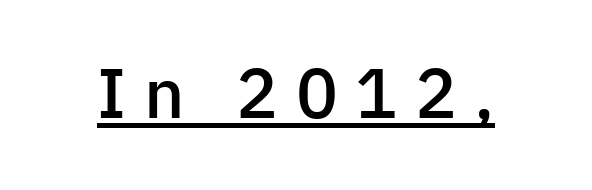
Q: Is the text bold? A: Semi-bold.
Q: Is the text italic (slanted)? A: No, it is upright.
Q: Is the typeface a serif or a sans-serif typeface? A: Sans-serif.
Q: Is the text underlined? A: Yes.
Q: Is the spacing between letters normal or unusually wide? A: Unusually wide.
Q: Width (condensed, normal, or wide)? A: Normal.
Q: Stroke contrast? A: Low.
Q: x-height? A: Medium.
Q: Monospaced? A: No.
